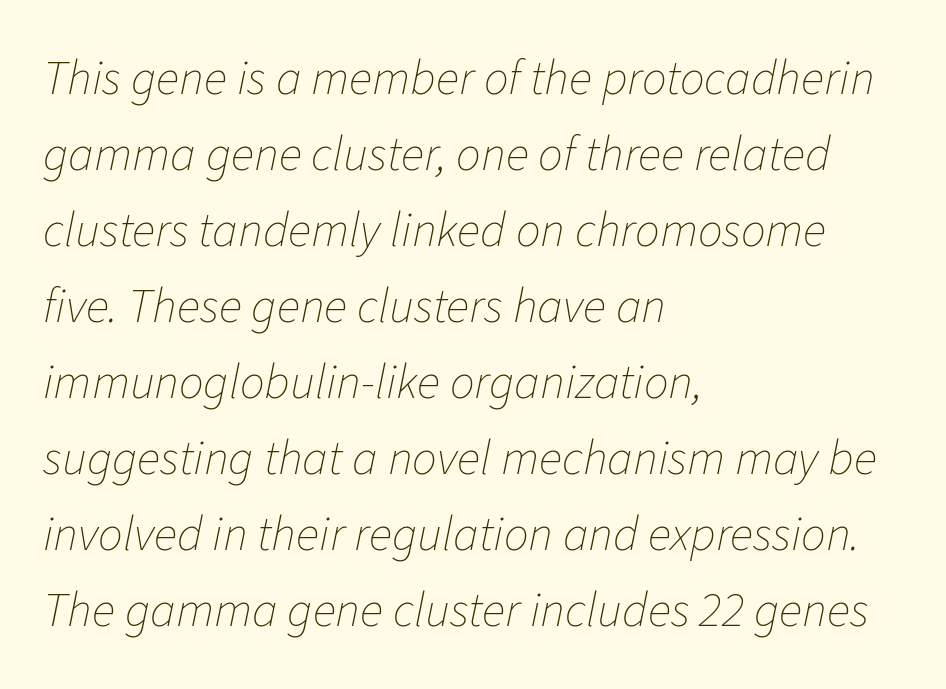
Q: Is the text bold? A: No.
Q: Is the text italic (slanted)? A: Yes, it leans right by about 11 degrees.
Q: Is the text underlined? A: No.
Q: How is the paragraph aligned? A: Left-aligned.
Q: Is the spacing between letters normal or unusually wide? A: Normal.
Q: Is the spacing between lines tight, normal or loose? A: Normal.
Q: Width (condensed, normal, or wide)? A: Normal.
Q: Stroke contrast? A: Low.
Q: x-height? A: Medium.
Q: Monospaced? A: No.
